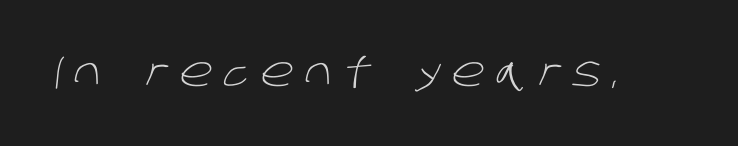
The image shows 41 px light sans-serif type; set unusually wide letter spacing (+0.29 em), not underlined; low stroke contrast and a large x-height.
